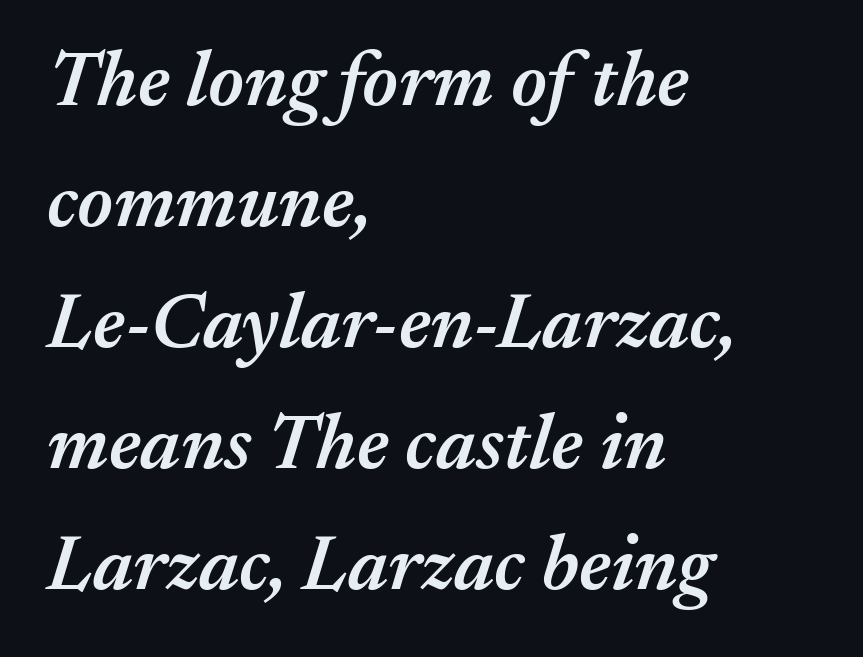
Q: Is the text bold? A: Semi-bold.
Q: Is the text italic (slanted)? A: Yes, it leans right by about 17 degrees.
Q: Is the text underlined? A: No.
Q: How is the paragraph aligned? A: Left-aligned.
Q: Is the spacing between letters normal or unusually wide? A: Normal.
Q: Is the spacing between lines tight, normal or loose? A: Normal.
Q: Width (condensed, normal, or wide)? A: Normal.
Q: Stroke contrast? A: Medium.
Q: x-height? A: Medium.
Q: Monospaced? A: No.
